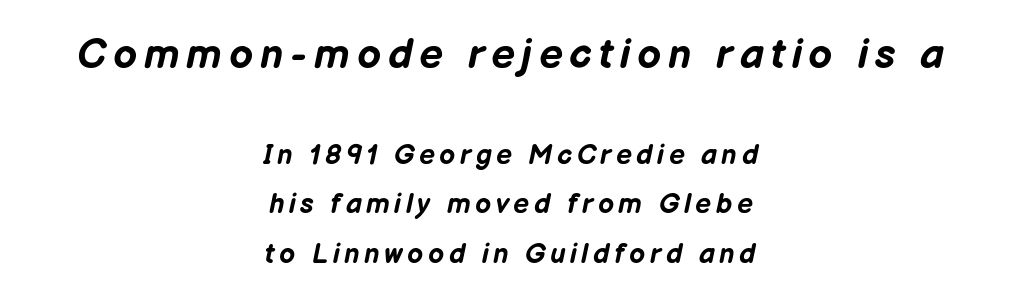
{"italic": "yes", "lean": "right", "slant_degrees": 12, "bold": "yes", "weight": "bold", "width": "normal", "stroke_contrast": "low", "x_height": "medium", "monospaced": "no", "underline": "no", "align": "center", "line_spacing_ratio": 1.77, "larger_block": "first", "size_ratio": 1.5, "glyph_px": 42}
